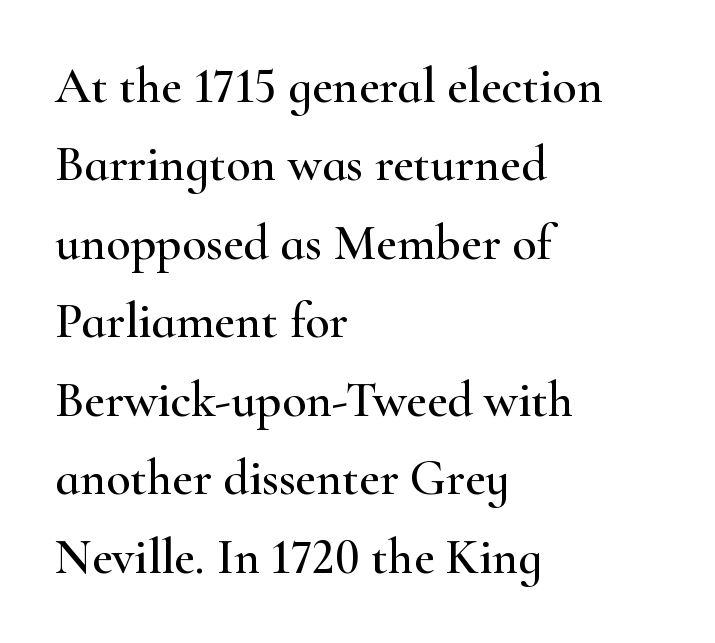
{"serif": "yes", "italic": "no", "width": "wide", "stroke_contrast": "high", "x_height": "small", "monospaced": "no", "underline": "no", "align": "left", "line_spacing": "normal", "line_spacing_ratio": 1.57, "letter_spacing": "normal", "letter_spacing_em": 0.0, "glyph_px": 50}
